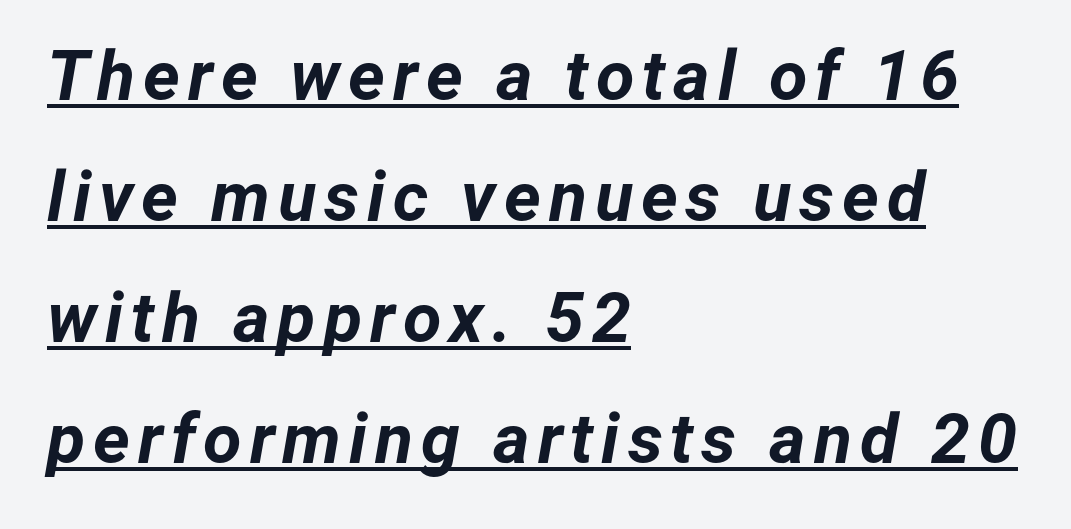
{"italic": "yes", "lean": "right", "slant_degrees": 12, "bold": "yes", "weight": "bold", "width": "normal", "stroke_contrast": "low", "x_height": "medium", "monospaced": "no", "underline": "yes", "align": "left", "line_spacing_ratio": 1.73, "glyph_px": 70}
